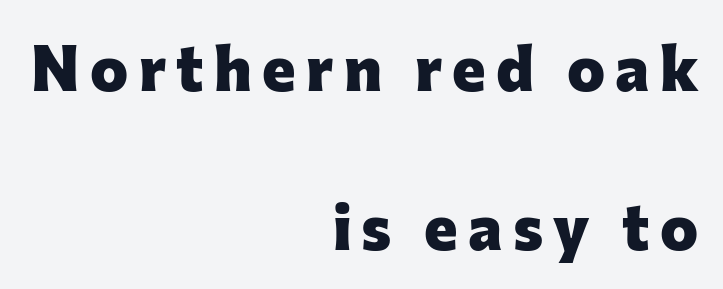
The image shows 64 px heavy sans-serif type, upright; set right-aligned, loose line spacing (2.48x), not underlined; low stroke contrast and a medium x-height.
